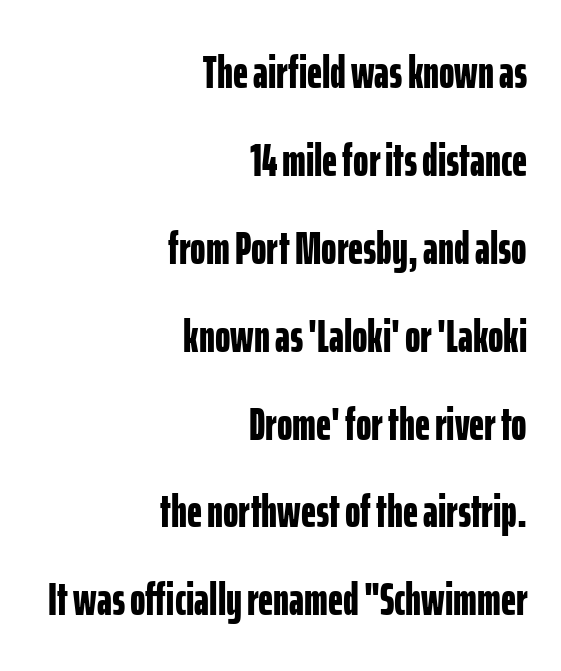
The strip under each line holds only bare page. Standard letterfit; no display-style spreading of the glyphs. These lines are composed in type without serifs. Each glyph is drawn with heavy, bold strokes.
